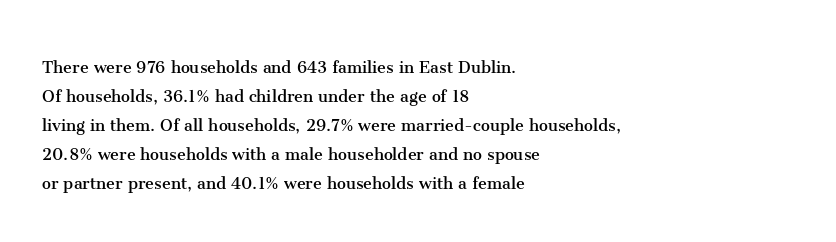
Q: Is the text bold? A: No.
Q: Is the text italic (slanted)? A: No, it is upright.
Q: Is the text underlined? A: No.
Q: How is the paragraph aligned? A: Left-aligned.
Q: Is the spacing between letters normal or unusually wide? A: Normal.
Q: Is the spacing between lines tight, normal or loose? A: Normal.
